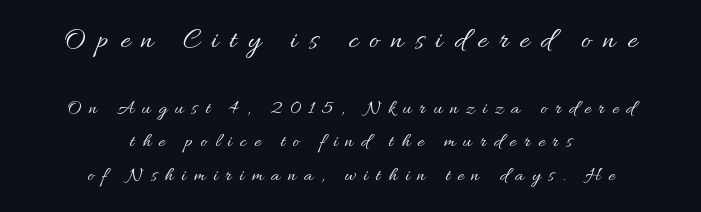
The image shows 30 px regular-weight type; set centered, normal line spacing (1.67x), unusually wide letter spacing (+0.39 em), not underlined; the first (top) block is 1.5x larger; medium stroke contrast and a small x-height.
